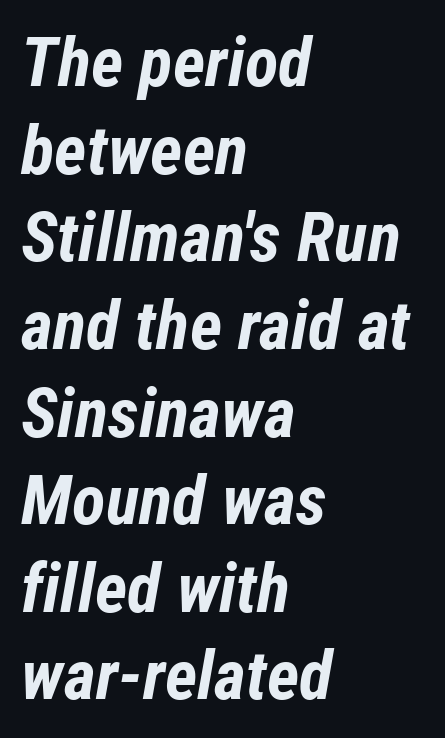
{"italic": "yes", "lean": "right", "slant_degrees": 12, "bold": "yes", "weight": "bold", "width": "condensed", "stroke_contrast": "low", "x_height": "medium", "monospaced": "no", "underline": "no", "align": "left", "line_spacing": "normal", "line_spacing_ratio": 1.27, "letter_spacing": "normal", "letter_spacing_em": 0.0, "glyph_px": 69}
